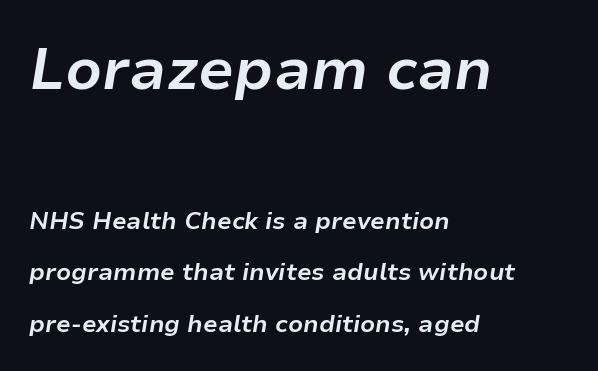
Q: Is the text bold? A: Yes.
Q: Is the text italic (slanted)? A: Yes, it leans right by about 9 degrees.
Q: Is the text underlined? A: No.
Q: How is the paragraph aligned? A: Left-aligned.
Q: Is the spacing between letters normal or unusually wide? A: Normal.
Q: Is the spacing between lines tight, normal or loose? A: Loose.
Q: Which block of text is set in a larger size, the first (top) or the second (bottom)? A: The first (top) one.
Q: Width (condensed, normal, or wide)? A: Normal.
Q: Stroke contrast? A: Low.
Q: x-height? A: Medium.
Q: Monospaced? A: No.
